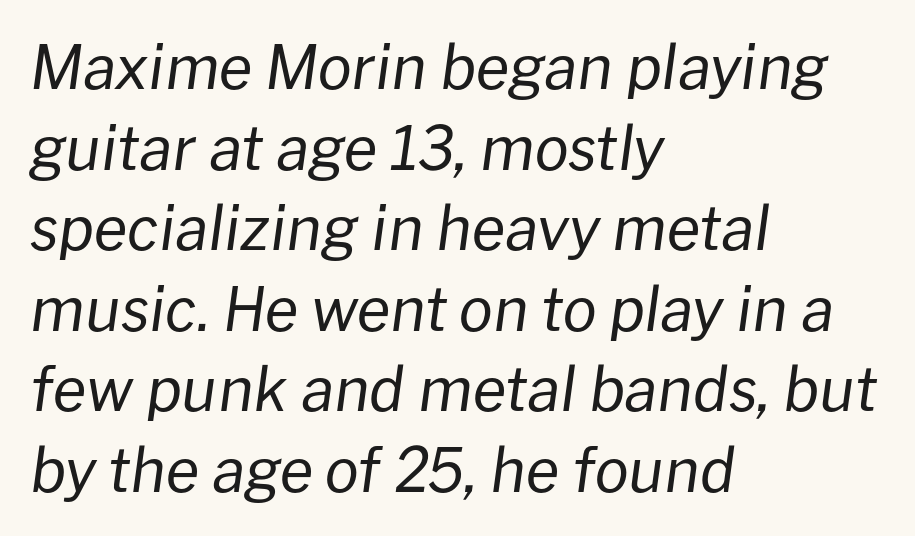
The specimen omits any rule beneath the text block's lines. The block of text has a typical density, with ordinary space between rows. Glyph-to-glyph distance matches everyday printed text. Proportional: the letters do not fall into vertical columns. The passage is arranged the way most books set body copy — flush left. No chunkiness to these letters — they're not bold.
